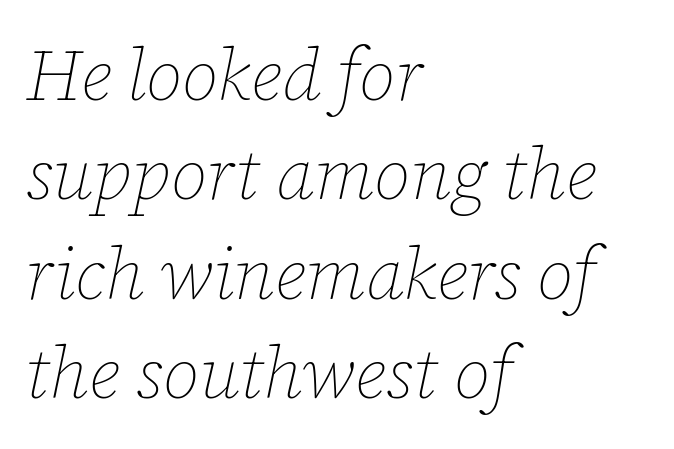
{"italic": "yes", "lean": "right", "slant_degrees": 12, "bold": "no", "weight": "thin", "width": "normal", "stroke_contrast": "low", "x_height": "medium", "monospaced": "no", "underline": "no", "align": "left", "line_spacing": "normal", "line_spacing_ratio": 1.38, "letter_spacing": "normal", "letter_spacing_em": 0.0, "glyph_px": 72}
